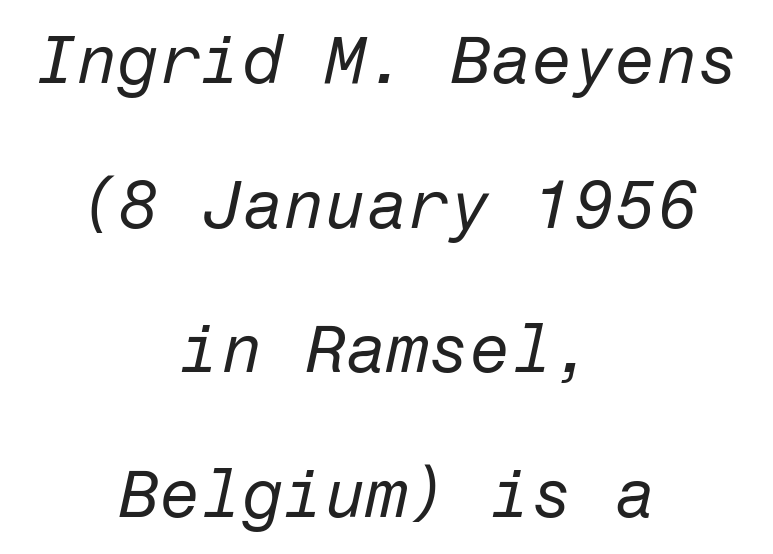
The image shows 67 px regular-weight type, italic (leaning right); set centered, loose line spacing (2.16x), normal letter spacing, not underlined; low stroke contrast and a medium x-height.
